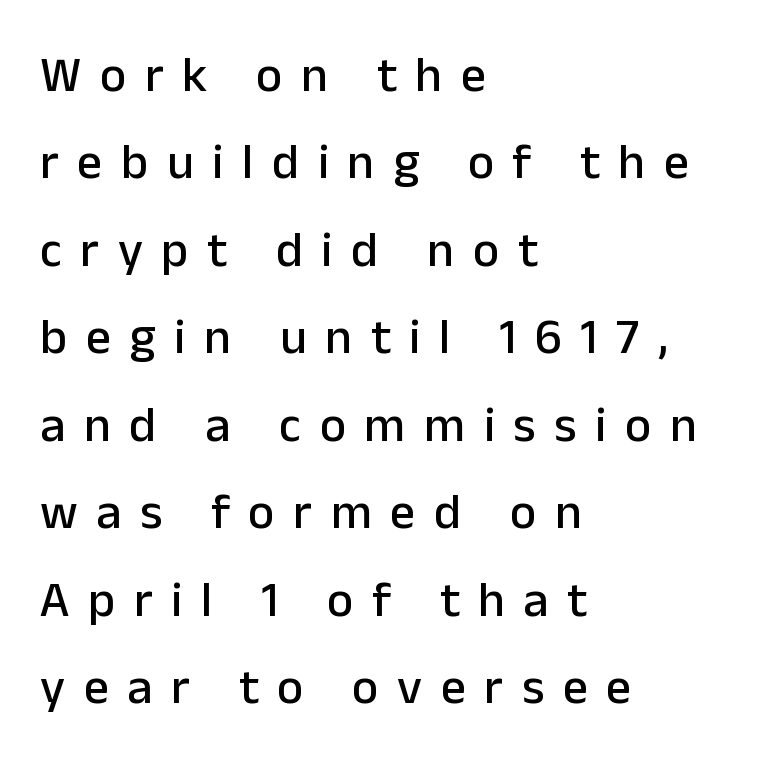
{"serif": "no", "italic": "no", "width": "normal", "stroke_contrast": "low", "x_height": "medium", "monospaced": "no", "underline": "no", "align": "left", "line_spacing_ratio": 1.75, "letter_spacing": "wide", "letter_spacing_em": 0.37, "glyph_px": 50}
